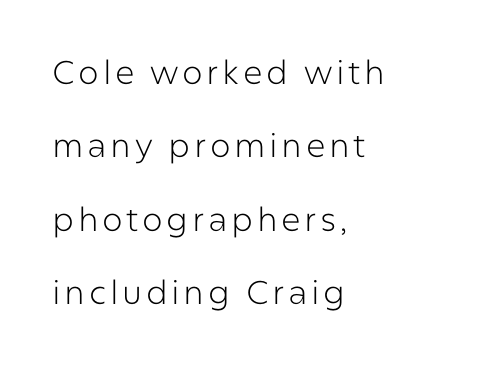
Q: Is the text bold? A: No.
Q: Is the text italic (slanted)? A: No, it is upright.
Q: Is the typeface a serif or a sans-serif typeface? A: Sans-serif.
Q: Is the text underlined? A: No.
Q: How is the paragraph aligned? A: Left-aligned.
Q: Is the spacing between lines tight, normal or loose? A: Loose.
Q: Width (condensed, normal, or wide)? A: Normal.
Q: Stroke contrast? A: Low.
Q: x-height? A: Medium.
Q: Monospaced? A: No.
